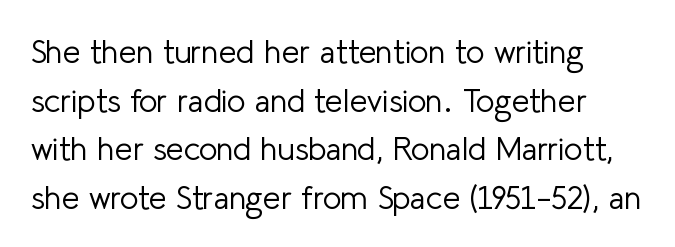
Q: Is the text bold? A: No.
Q: Is the text italic (slanted)? A: No, it is upright.
Q: Is the typeface a serif or a sans-serif typeface? A: Sans-serif.
Q: Is the text underlined? A: No.
Q: Is the spacing between letters normal or unusually wide? A: Normal.
Q: Is the spacing between lines tight, normal or loose? A: Normal.
Q: Width (condensed, normal, or wide)? A: Normal.
Q: Stroke contrast? A: Low.
Q: x-height? A: Medium.
Q: Monospaced? A: No.
